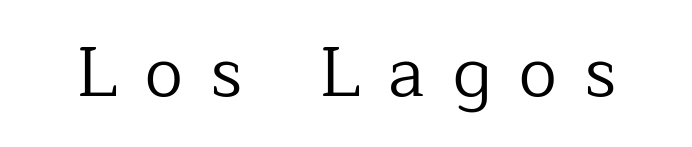
Q: Is the text bold? A: No.
Q: Is the text italic (slanted)? A: No, it is upright.
Q: Is the typeface a serif or a sans-serif typeface? A: Serif.
Q: Is the text underlined? A: No.
Q: Is the spacing between letters normal or unusually wide? A: Unusually wide.
Q: Width (condensed, normal, or wide)? A: Normal.
Q: Stroke contrast? A: Low.
Q: x-height? A: Medium.
Q: Monospaced? A: No.
